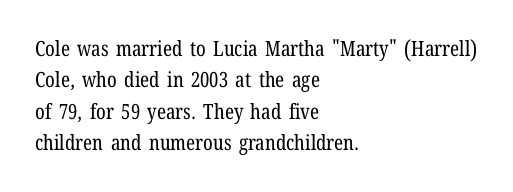
Q: Is the text bold? A: No.
Q: Is the text italic (slanted)? A: No, it is upright.
Q: Is the text underlined? A: No.
Q: How is the paragraph aligned? A: Left-aligned.
Q: Is the spacing between letters normal or unusually wide? A: Normal.
Q: Is the spacing between lines tight, normal or loose? A: Normal.
